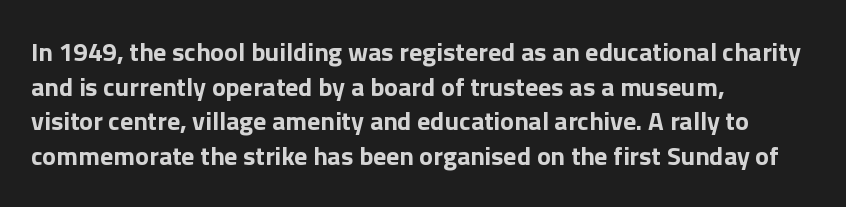
Do the letters lean? They stand straight. Standard letterfit; no display-style spreading of the glyphs. The strip under each line holds only bare page. The rendering anchors every line to the left-hand side. The glyphs have the mass of a bold cut. Quick note: interline space is typical.
